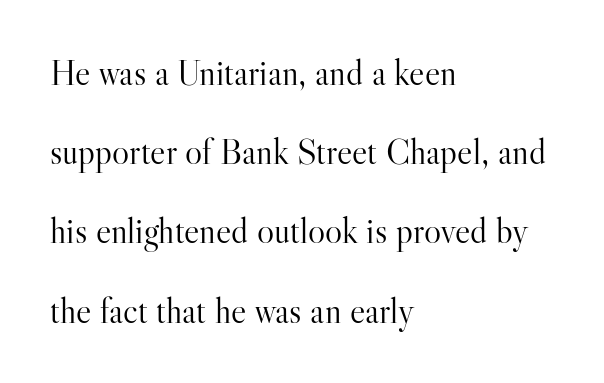
The image shows 36 px light serif type, upright; set left-aligned, loose line spacing (2.2x), normal letter spacing, not underlined; high stroke contrast and a small x-height.
